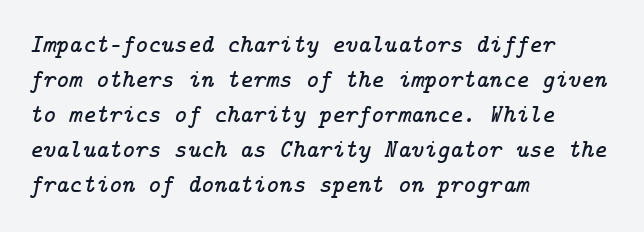
Q: Is the text italic (slanted)? A: Yes, it leans right by about 14 degrees.
Q: Is the text underlined? A: No.
Q: How is the paragraph aligned? A: Left-aligned.
Q: Is the spacing between letters normal or unusually wide? A: Normal.
Q: Is the spacing between lines tight, normal or loose? A: Normal.
